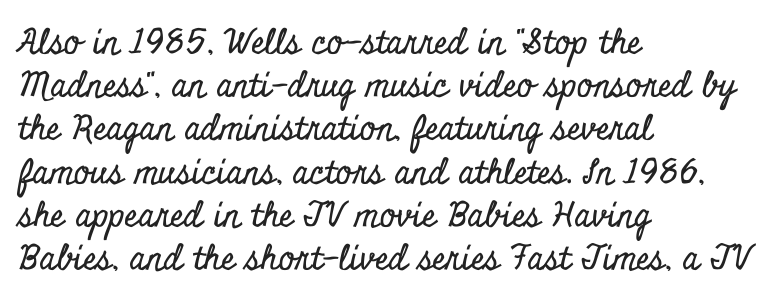
The image shows 34 px condensed serif type; set left-aligned, normal line spacing (1.27x), normal letter spacing, not underlined; low stroke contrast and a small x-height.
